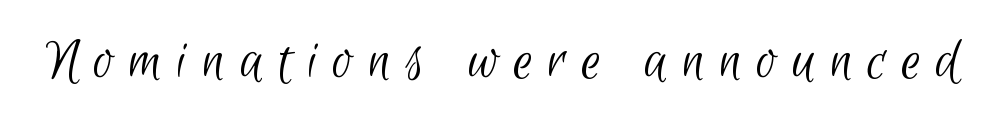
Summary of weight: not heavy and not bold. Unlike a traditional serif, this face leaves its strokes unadorned. The strip under each line holds only bare page. The passage shown has open, widely tracked lettering throughout. You could not count columns in this text — the font is proportionally spaced.
